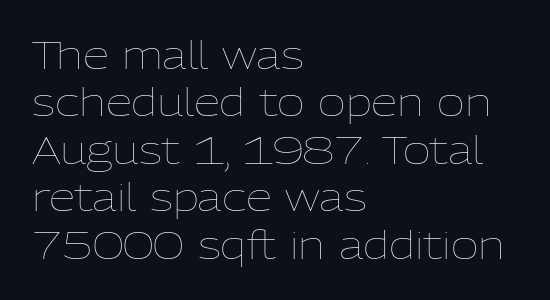
The image shows 38 px thin type, upright; set left-aligned, normal line spacing (1.25x), normal letter spacing, not underlined; low stroke contrast and a medium x-height.
